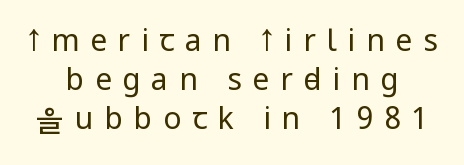
Q: Is the text bold? A: No.
Q: Is the text italic (slanted)? A: No, it is upright.
Q: Is the typeface a serif or a sans-serif typeface? A: Sans-serif.
Q: Is the text underlined? A: No.
Q: Is the spacing between letters normal or unusually wide? A: Unusually wide.
Q: Is the spacing between lines tight, normal or loose? A: Normal.
Q: Width (condensed, normal, or wide)? A: Condensed.
Q: Stroke contrast? A: Low.
